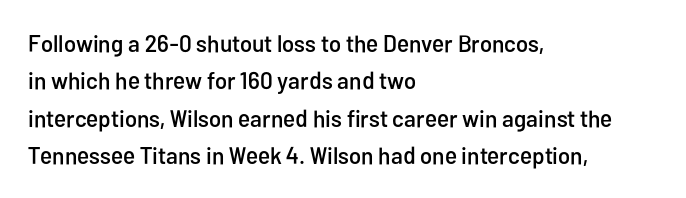
Quick note: interline space is typical. Ordinary non-slanted type is in use. The glyphs are unaccompanied by any horizontal stroke below them. The setting favours the left margin, as ordinary paragraphs usually do.
